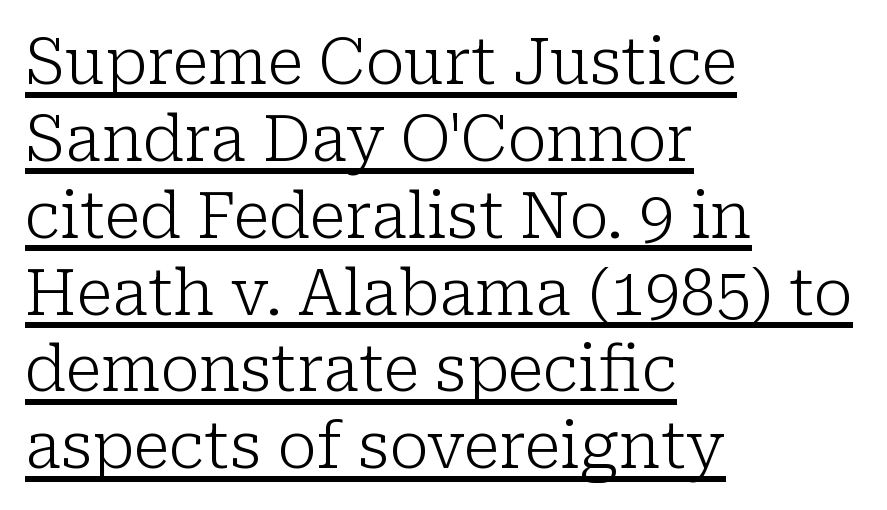
{"serif": "yes", "italic": "no", "bold": "no", "weight": "light", "width": "normal", "stroke_contrast": "low", "x_height": "medium", "monospaced": "no", "underline": "yes", "align": "left", "line_spacing_ratio": 1.22, "letter_spacing": "normal", "letter_spacing_em": 0.0, "glyph_px": 63}
